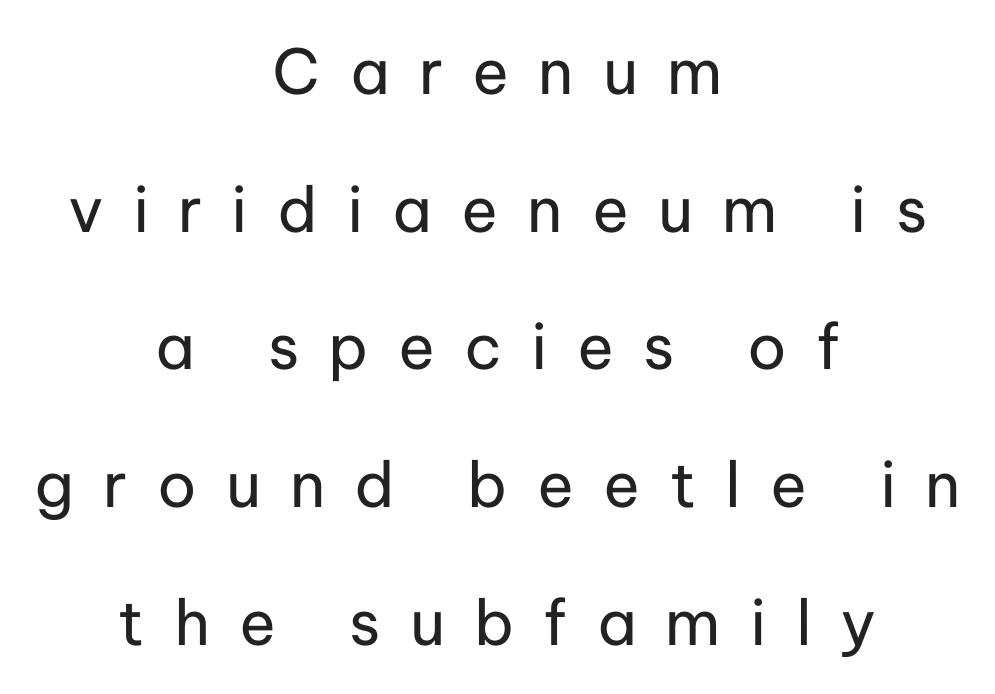
Is there any slant? The stems are plumb. On a weight scale, this lands at 450 or below. Proportional: the letters do not fall into vertical columns. The type is letterspaced generously, with wide tracking. This rendering employs a face without finishing strokes, i.e., a sans-serif. The line-height multiplier appears high, well above default.
